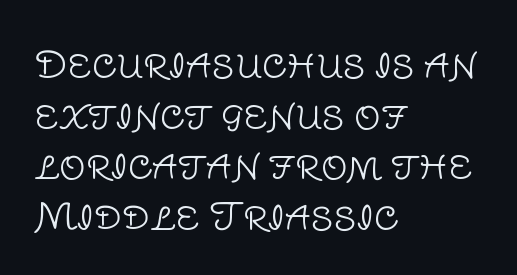
The image shows 37 px light sans-serif type; set left-aligned, normal line spacing (1.37x), normal letter spacing, not underlined; low stroke contrast and a large x-height.
